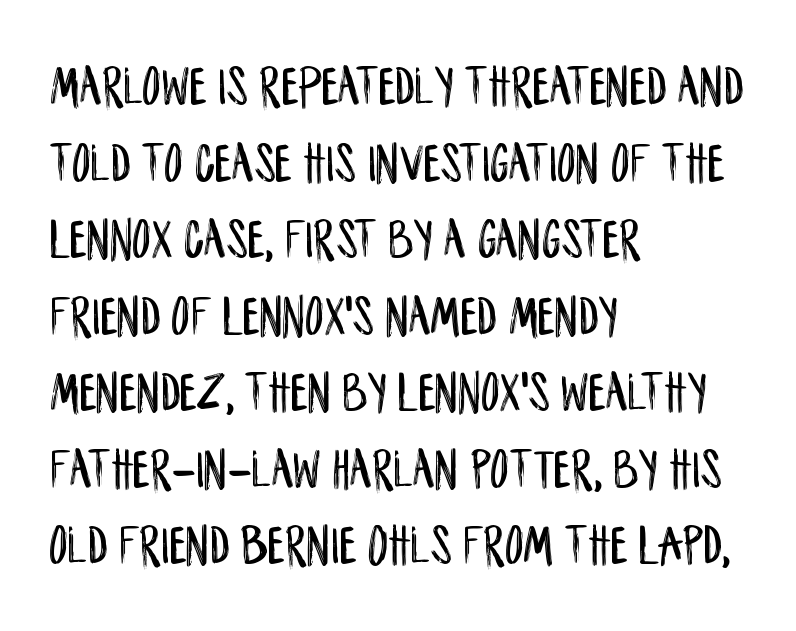
This rendering uses left alignment, leaving the right contour irregular. The type family on display is of the sans-serif kind. A typesetter would call this proportional, since set widths differ per character. Between one letter and the next there's only the usual sliver of space. When letters stand straight like this, we call the style roman or upright. Clear beneath every line of the passage.
